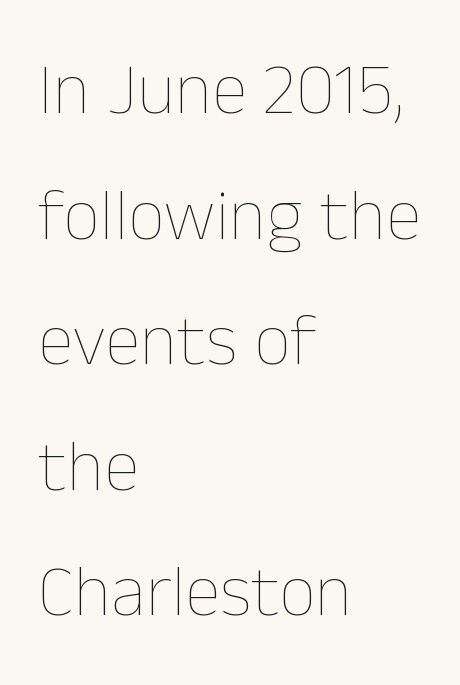
{"italic": "no", "bold": "no", "weight": "thin", "width": "normal", "stroke_contrast": "low", "x_height": "medium", "monospaced": "no", "underline": "no", "align": "left", "line_spacing_ratio": 1.72, "letter_spacing": "normal", "letter_spacing_em": 0.0, "glyph_px": 73}
